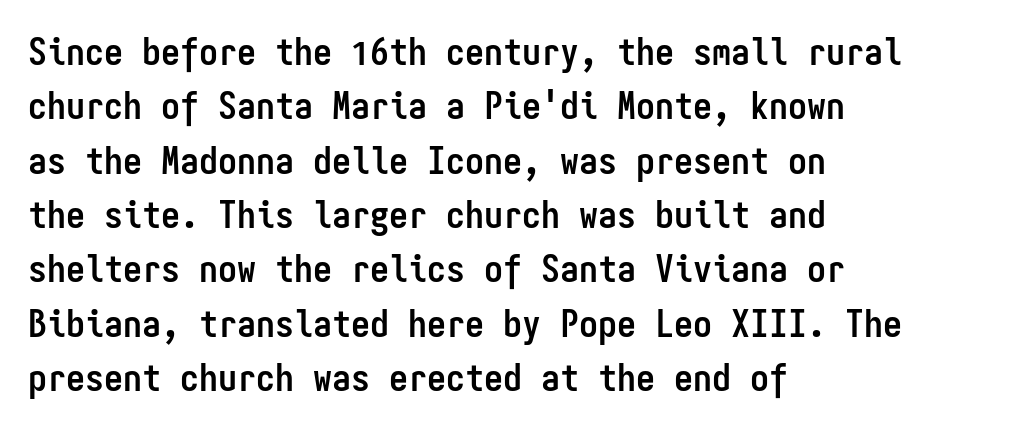
The strokes are fattened all the way to bold. The lines are quadded left. No feet cap the strokes, marking this as sans-serif type. Summary of vertical rhythm: regular, with standard interline spacing. Do the letters lean? They stand straight.
